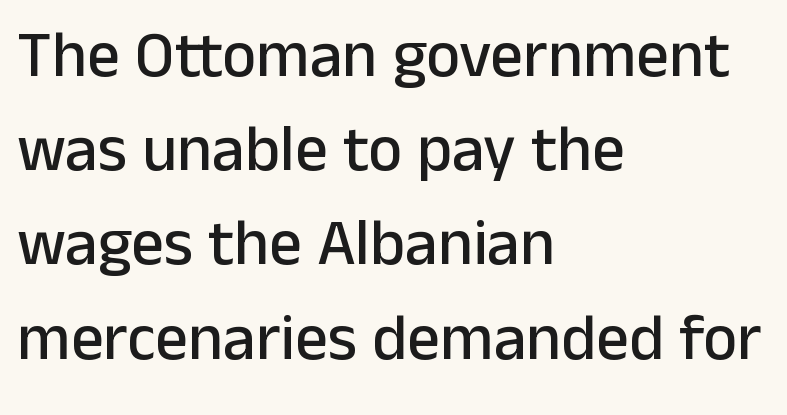
Q: Is the text italic (slanted)? A: No, it is upright.
Q: Is the typeface a serif or a sans-serif typeface? A: Sans-serif.
Q: Is the text underlined? A: No.
Q: How is the paragraph aligned? A: Left-aligned.
Q: Is the spacing between letters normal or unusually wide? A: Normal.
Q: Is the spacing between lines tight, normal or loose? A: Normal.
Q: Width (condensed, normal, or wide)? A: Normal.
Q: Stroke contrast? A: Low.
Q: x-height? A: Medium.
Q: Monospaced? A: No.
